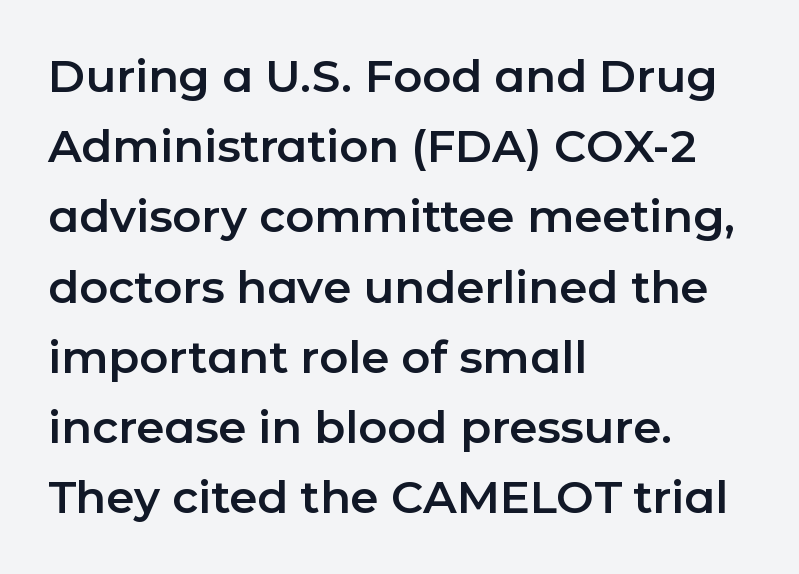
Q: Is the text italic (slanted)? A: No, it is upright.
Q: Is the typeface a serif or a sans-serif typeface? A: Sans-serif.
Q: Is the text underlined? A: No.
Q: How is the paragraph aligned? A: Left-aligned.
Q: Is the spacing between letters normal or unusually wide? A: Normal.
Q: Is the spacing between lines tight, normal or loose? A: Normal.
Q: Width (condensed, normal, or wide)? A: Normal.
Q: Stroke contrast? A: Low.
Q: x-height? A: Medium.
Q: Monospaced? A: No.
